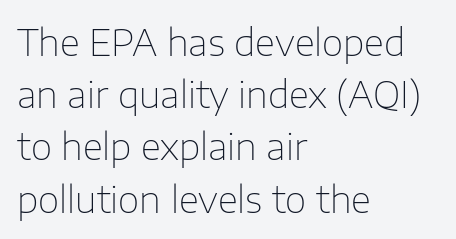
The image shows 37 px thin sans-serif type, upright; set left-aligned, normal line spacing (1.41x), normal letter spacing, not underlined; low stroke contrast and a medium x-height.
